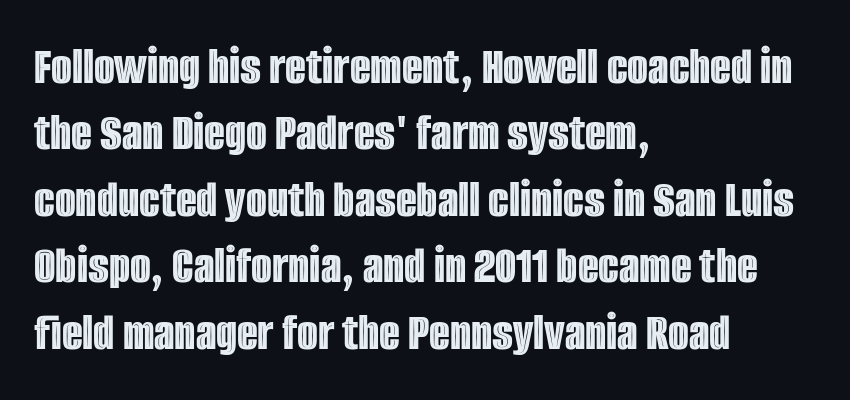
The specimen omits any rule beneath the text block's lines. Characters follow at the spacing the type designer built in. Each letter keeps its own natural width here, so spacing adapts to shape. If you drew a ruler down the left edge, every line would touch it. Vertical strokes here are truly vertical.
